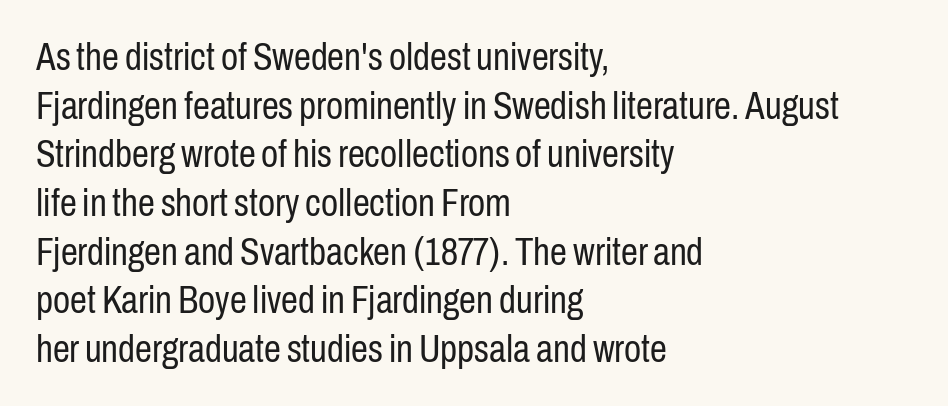
Words float on clear page, feet unadorned. The designer went with a sans here, leaving each stem footless. Stroke mass is kept to a normal reading level or below. This is roman type, the default non-slanted kind. The lines are quadded left.
